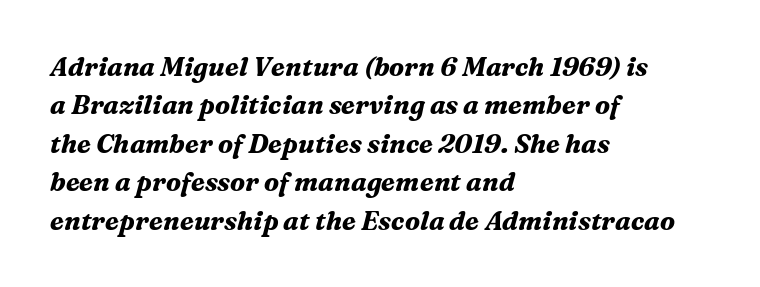
The image shows 26 px bold type, italic (leaning right); set left-aligned, normal line spacing (1.48x), normal letter spacing, not underlined.
